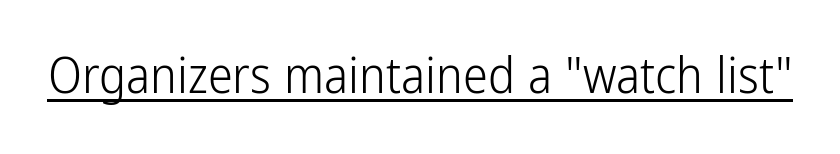
The image shows 50 px light, condensed sans-serif type, upright; set normal letter spacing, underlined; low stroke contrast and a medium x-height.
